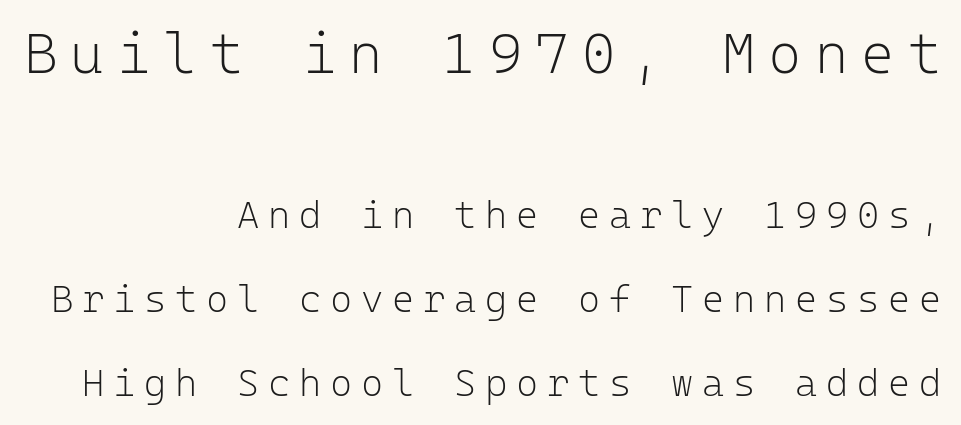
Posture: vertical. Spacing verdict: monospaced, one width for all characters. The letterforms stand isolated, each surrounded by extra space. A typesetter would call this leading open, well beyond the default. The typeface has the unassuming heft of standard copy or less. Large over small — that's the arrangement of the two blocks here.
